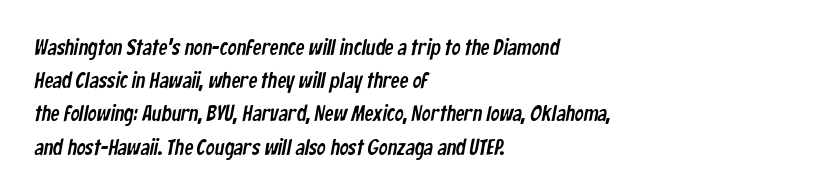
The image shows 22 px text type; set left-aligned, normal line spacing (1.51x), normal letter spacing, not underlined.
